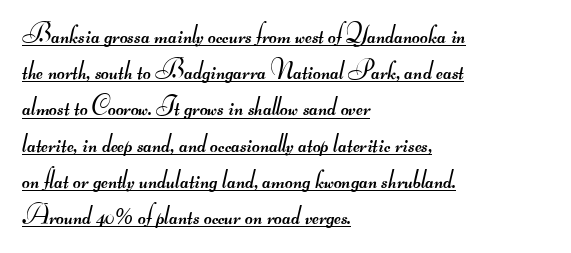
Q: Is the text bold? A: No.
Q: Is the text underlined? A: Yes.
Q: How is the paragraph aligned? A: Left-aligned.
Q: Is the spacing between letters normal or unusually wide? A: Normal.
Q: Is the spacing between lines tight, normal or loose? A: Normal.
